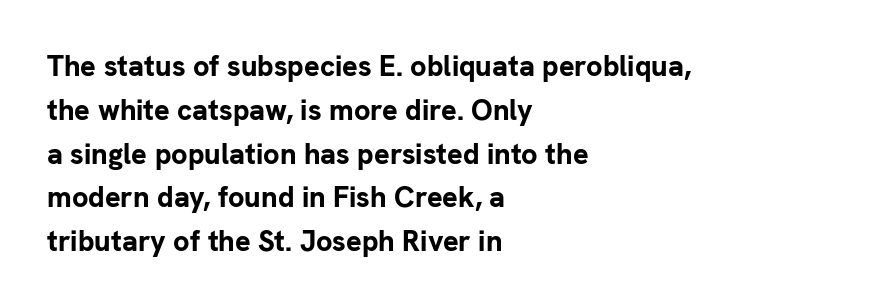
Q: Is the text bold? A: Yes.
Q: Is the text italic (slanted)? A: No, it is upright.
Q: Is the typeface a serif or a sans-serif typeface? A: Sans-serif.
Q: Is the text underlined? A: No.
Q: How is the paragraph aligned? A: Left-aligned.
Q: Is the spacing between letters normal or unusually wide? A: Normal.
Q: Is the spacing between lines tight, normal or loose? A: Normal.
Q: Width (condensed, normal, or wide)? A: Normal.
Q: Stroke contrast? A: Low.
Q: x-height? A: Medium.
Q: Monospaced? A: No.
